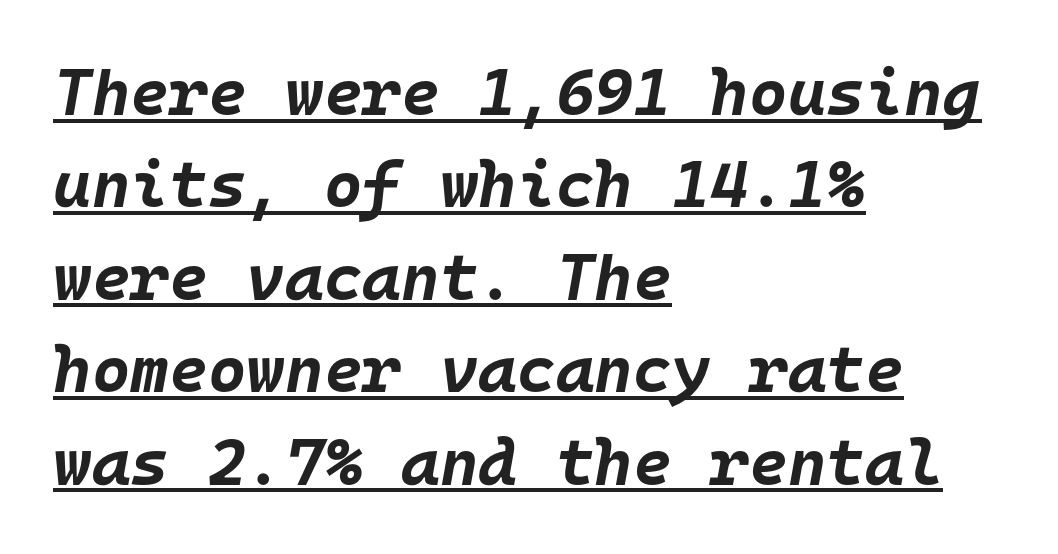
{"italic": "yes", "lean": "right", "slant_degrees": 10, "bold": "yes", "weight": "bold", "width": "normal", "stroke_contrast": "low", "x_height": "large", "monospaced": "yes", "underline": "yes", "align": "left", "line_spacing": "normal", "line_spacing_ratio": 1.4, "letter_spacing": "normal", "letter_spacing_em": 0.0, "glyph_px": 66}
